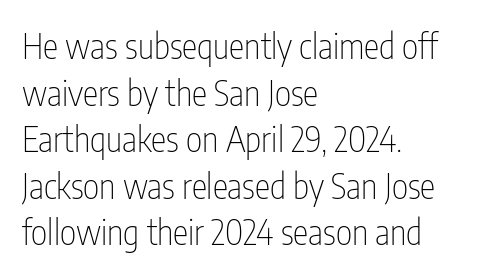
Q: Is the text bold? A: No.
Q: Is the text italic (slanted)? A: No, it is upright.
Q: Is the typeface a serif or a sans-serif typeface? A: Sans-serif.
Q: Is the text underlined? A: No.
Q: How is the paragraph aligned? A: Left-aligned.
Q: Is the spacing between letters normal or unusually wide? A: Normal.
Q: Is the spacing between lines tight, normal or loose? A: Normal.
Q: Width (condensed, normal, or wide)? A: Condensed.
Q: Stroke contrast? A: Low.
Q: x-height? A: Medium.
Q: Monospaced? A: No.
